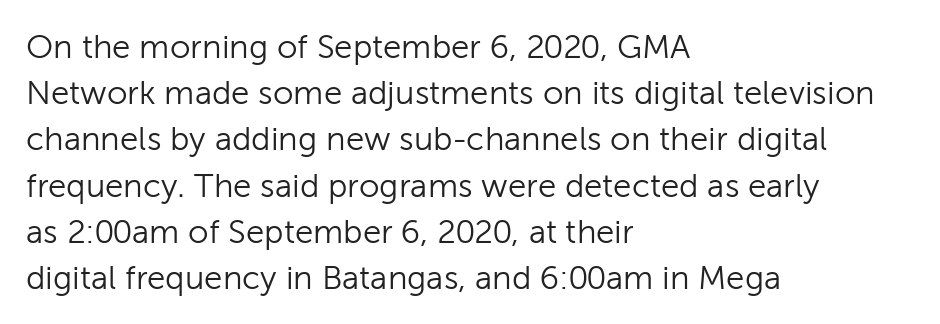
Leading: standard. Look at the bottom of the vertical strokes: they stop flat, with no serifs. Posture: vertical. Does extra space separate the letters? No, they use regular spacing.
